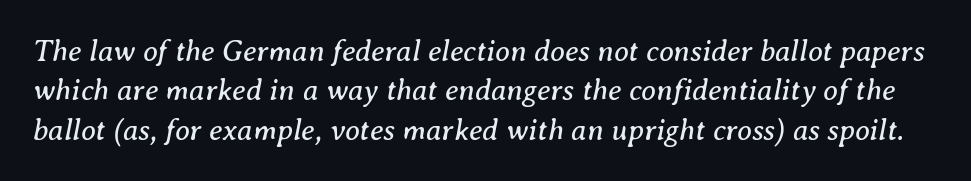
Q: Is the text bold? A: No.
Q: Is the text italic (slanted)? A: Yes, it leans right by about 8 degrees.
Q: Is the typeface a serif or a sans-serif typeface? A: Serif.
Q: Is the text underlined? A: No.
Q: Is the spacing between letters normal or unusually wide? A: Normal.
Q: Is the spacing between lines tight, normal or loose? A: Normal.
Q: Width (condensed, normal, or wide)? A: Normal.
Q: Stroke contrast? A: Medium.
Q: x-height? A: Medium.
Q: Monospaced? A: No.
